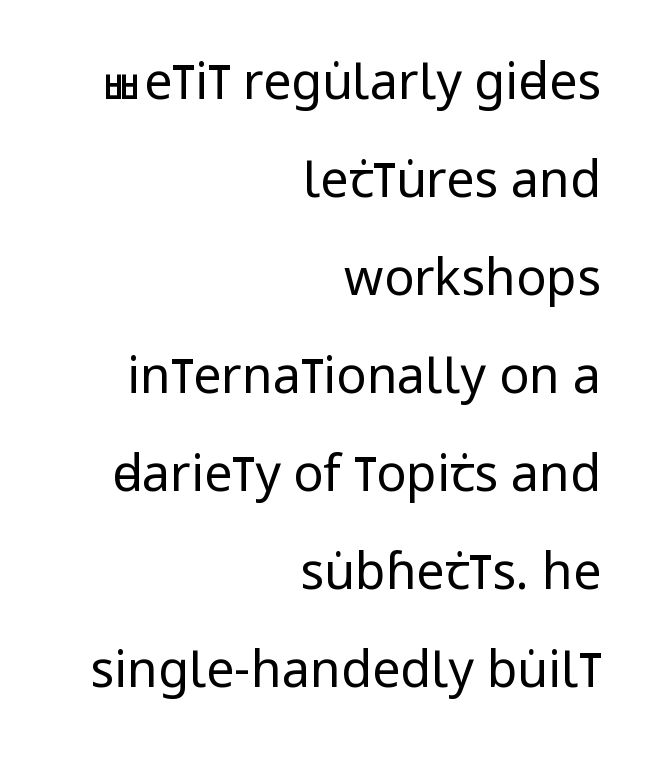
All the whitespace from short lines collects on the left. Note the varied advance widths — an 'i' is clearly narrower than an 'm'. Typographically, this falls in the sans-serif category. A typesetter would mark this as roman, not italic.
